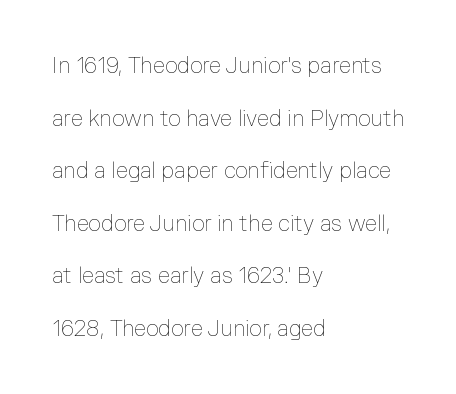
Q: Is the text bold? A: No.
Q: Is the text italic (slanted)? A: No, it is upright.
Q: Is the text underlined? A: No.
Q: How is the paragraph aligned? A: Left-aligned.
Q: Is the spacing between letters normal or unusually wide? A: Normal.
Q: Is the spacing between lines tight, normal or loose? A: Loose.
